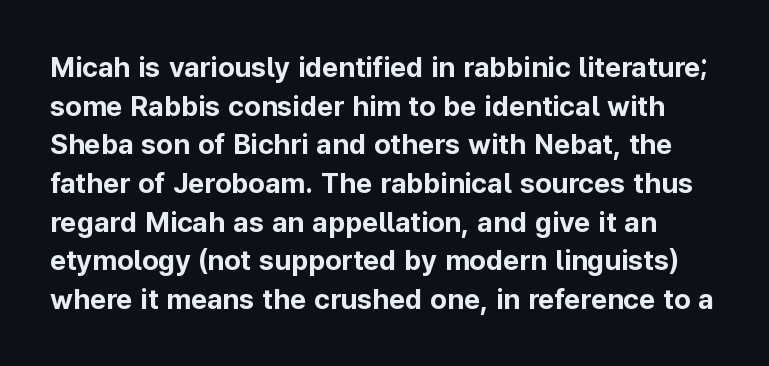
Q: Is the text bold? A: Yes.
Q: Is the text italic (slanted)? A: No, it is upright.
Q: Is the typeface a serif or a sans-serif typeface? A: Sans-serif.
Q: Is the text underlined? A: No.
Q: Is the spacing between letters normal or unusually wide? A: Normal.
Q: Is the spacing between lines tight, normal or loose? A: Normal.
Q: Width (condensed, normal, or wide)? A: Normal.
Q: Stroke contrast? A: Low.
Q: x-height? A: Medium.
Q: Monospaced? A: No.
